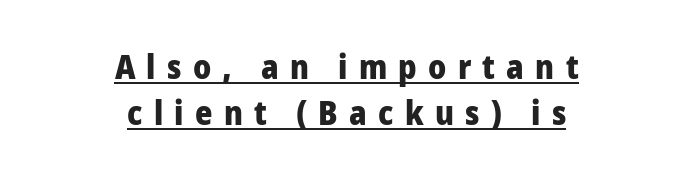
{"serif": "no", "italic": "no", "bold": "yes", "weight": "heavy", "width": "normal", "stroke_contrast": "low", "x_height": "medium", "monospaced": "no", "underline": "yes", "align": "center", "line_spacing": "normal", "line_spacing_ratio": 1.39, "letter_spacing": "wide", "letter_spacing_em": 0.34, "glyph_px": 33}
